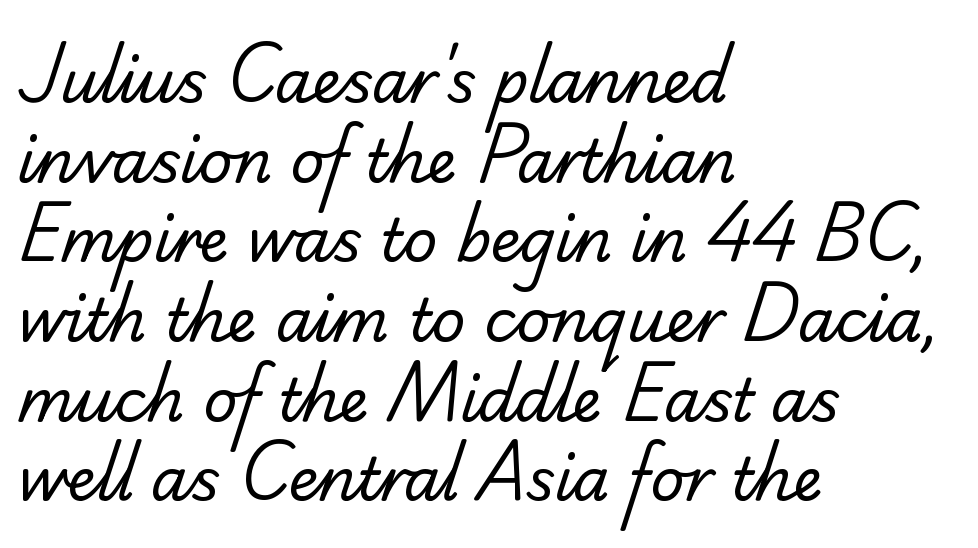
Q: Is the text bold? A: No.
Q: Is the typeface a serif or a sans-serif typeface? A: Serif.
Q: Is the text underlined? A: No.
Q: How is the paragraph aligned? A: Left-aligned.
Q: Is the spacing between letters normal or unusually wide? A: Normal.
Q: Is the spacing between lines tight, normal or loose? A: Normal.
Q: Width (condensed, normal, or wide)? A: Normal.
Q: Stroke contrast? A: Low.
Q: x-height? A: Small.
Q: Monospaced? A: No.
